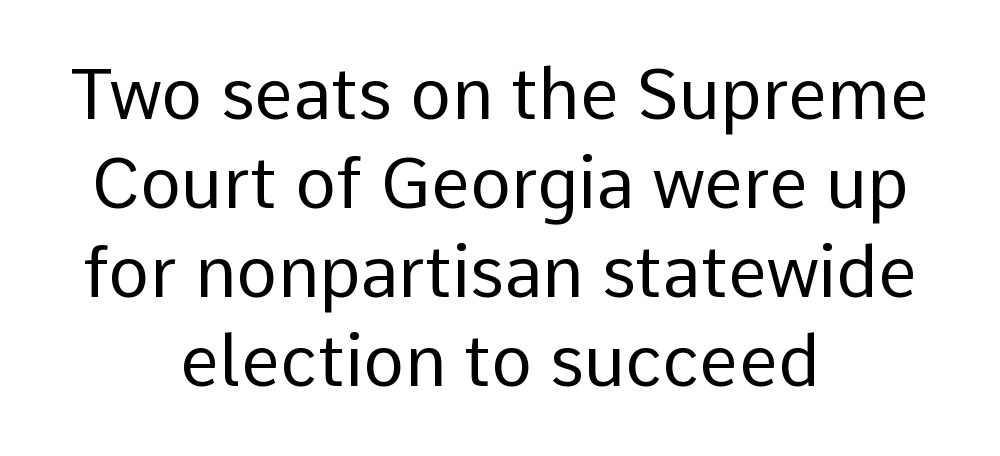
Q: Is the text bold? A: No.
Q: Is the text italic (slanted)? A: No, it is upright.
Q: Is the typeface a serif or a sans-serif typeface? A: Sans-serif.
Q: Is the text underlined? A: No.
Q: How is the paragraph aligned? A: Centered.
Q: Is the spacing between letters normal or unusually wide? A: Normal.
Q: Is the spacing between lines tight, normal or loose? A: Normal.
Q: Width (condensed, normal, or wide)? A: Normal.
Q: Stroke contrast? A: Low.
Q: x-height? A: Medium.
Q: Monospaced? A: No.
